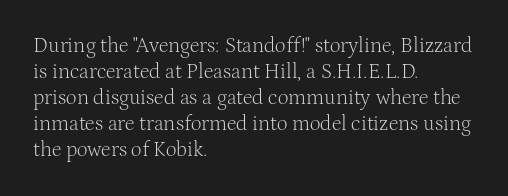
The typography opts for an upright posture over an oblique one. Unmarked baselines from the first word to the last. Students, note that the glyphs here touch the page at normal intervals. Which margin do the lines hug? The left one — the right edge is uneven. The typesetting does not lean heavy: it is not bold.
